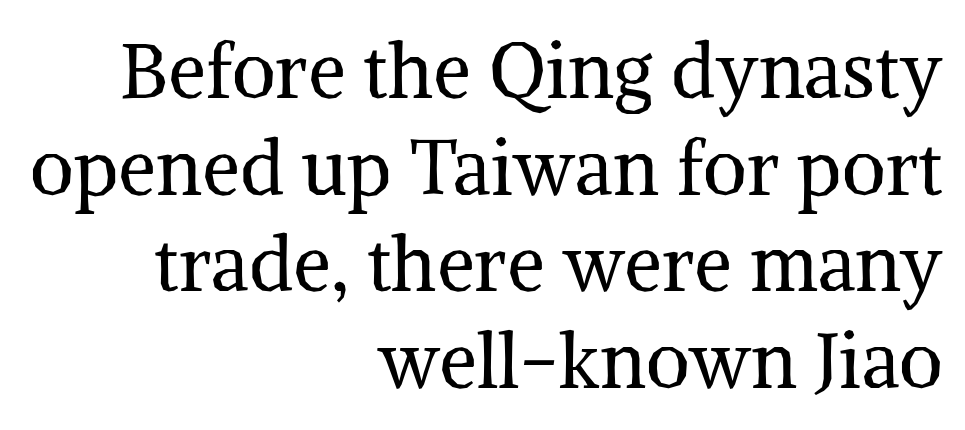
{"serif": "yes", "italic": "no", "bold": "no", "weight": "regular", "width": "normal", "stroke_contrast": "medium", "x_height": "medium", "monospaced": "no", "underline": "no", "align": "right", "line_spacing": "normal", "line_spacing_ratio": 1.27, "letter_spacing": "normal", "letter_spacing_em": 0.0, "glyph_px": 76}
